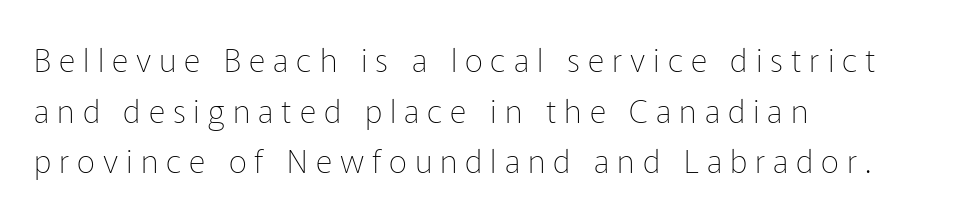
The characters display no serif detailing; their extremities are plain. Substantial extra tracking has been applied to these lines. Here the designer chose a conventional face with non-uniform glyph widths. Rows of type keep a routine distance in the vertical direction. No chunkiness to these letters — they're not bold.
